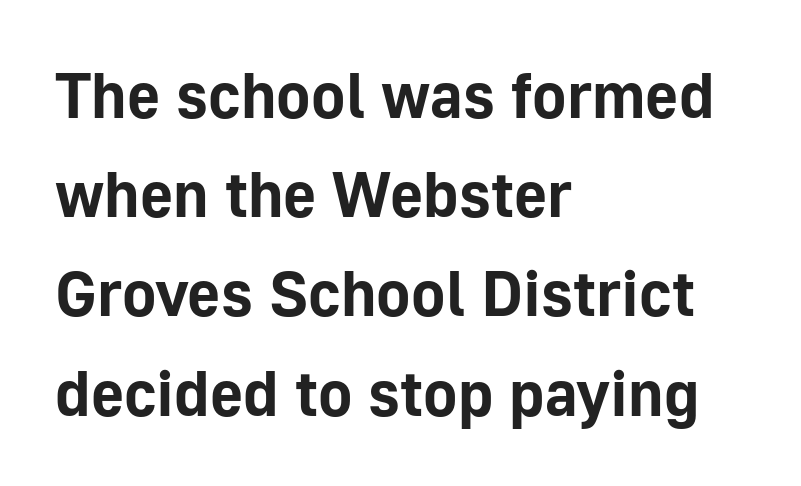
Q: Is the text bold? A: Yes.
Q: Is the text italic (slanted)? A: No, it is upright.
Q: Is the typeface a serif or a sans-serif typeface? A: Sans-serif.
Q: Is the text underlined? A: No.
Q: How is the paragraph aligned? A: Left-aligned.
Q: Is the spacing between letters normal or unusually wide? A: Normal.
Q: Is the spacing between lines tight, normal or loose? A: Normal.
Q: Width (condensed, normal, or wide)? A: Normal.
Q: Stroke contrast? A: Low.
Q: x-height? A: Medium.
Q: Monospaced? A: No.
